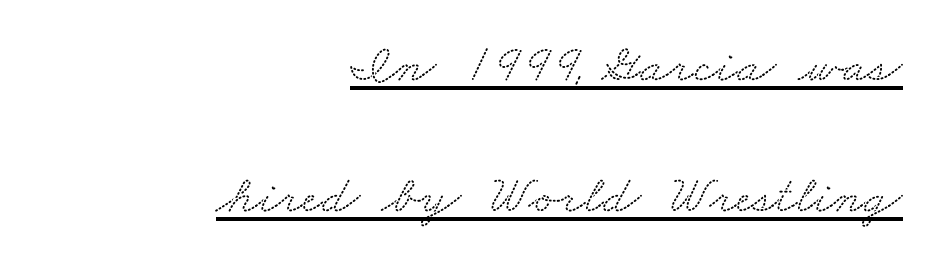
Q: Is the typeface a serif or a sans-serif typeface? A: Serif.
Q: Is the text underlined? A: Yes.
Q: How is the paragraph aligned? A: Right-aligned.
Q: Is the spacing between letters normal or unusually wide? A: Normal.
Q: Is the spacing between lines tight, normal or loose? A: Loose.
Q: Width (condensed, normal, or wide)? A: Wide.
Q: Stroke contrast? A: Low.
Q: x-height? A: Small.
Q: Monospaced? A: No.
